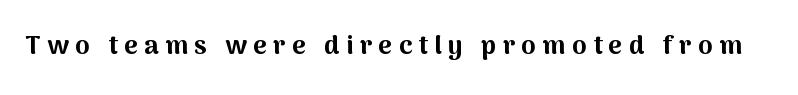
The image shows 26 px bold type, upright; set unusually wide letter spacing (+0.25 em), not underlined.
